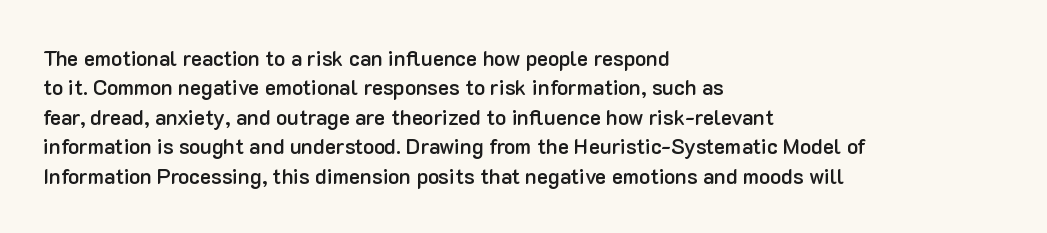
The image shows 21 px text type, upright; set left-aligned, normal line spacing (1.4x), normal letter spacing, not underlined.
